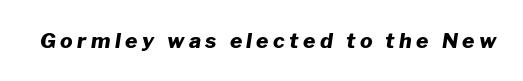
The image shows 21 px bold type, italic (leaning right); set unusually wide letter spacing (+0.21 em), not underlined.
